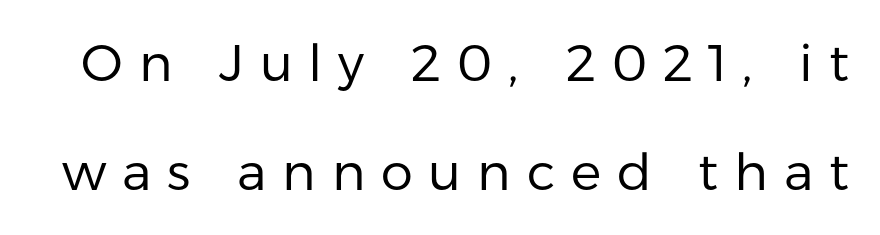
Upright lettering throughout. Regarding leading, the lines here are spaced well apart. You could not count columns in this text — the font is proportionally spaced. Between one letter and the next there's a generous, obvious gap.
